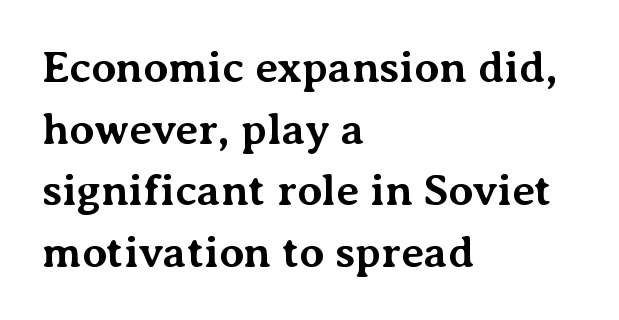
{"serif": "yes", "italic": "no", "bold": "yes", "weight": "bold", "width": "normal", "stroke_contrast": "medium", "x_height": "medium", "monospaced": "no", "underline": "no", "align": "left", "line_spacing": "normal", "line_spacing_ratio": 1.4, "letter_spacing": "normal", "letter_spacing_em": 0.0, "glyph_px": 44}
